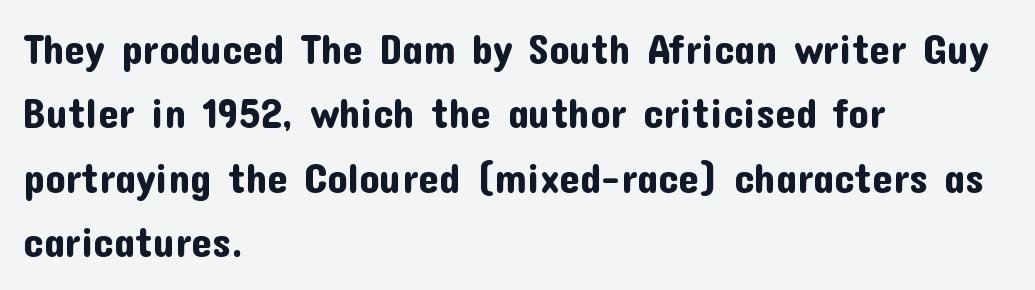
The image shows 41 px sans-serif type, upright; set left-aligned, normal line spacing (1.57x), normal letter spacing, not underlined; low stroke contrast and a medium x-height.
